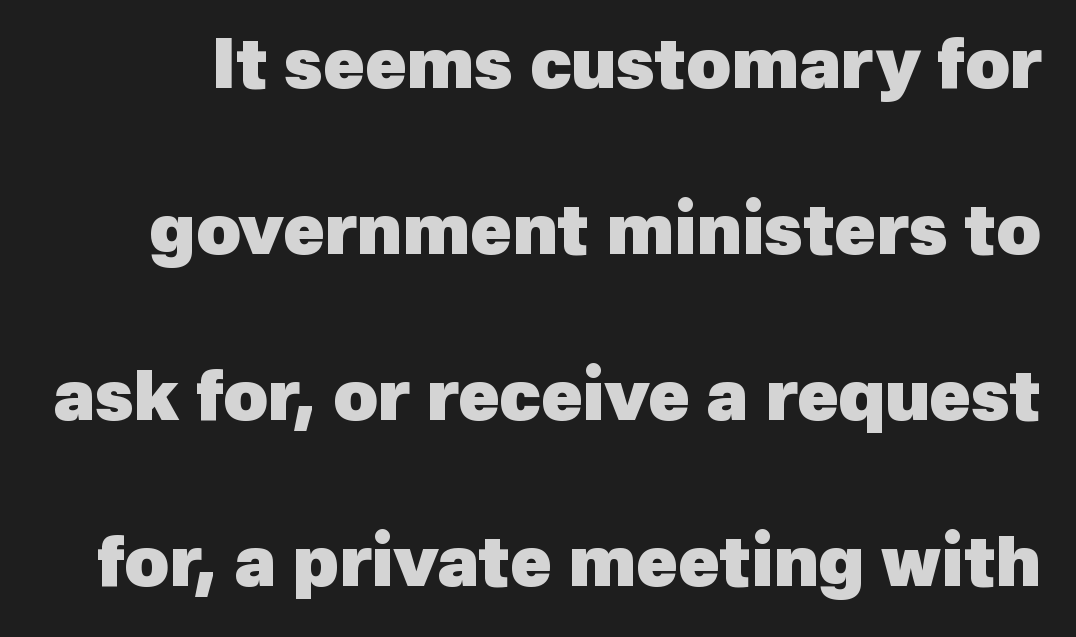
{"serif": "no", "bold": "yes", "weight": "heavy", "width": "normal", "x_height": "medium", "monospaced": "no", "underline": "no", "line_spacing": "loose", "line_spacing_ratio": 2.44, "letter_spacing": "normal", "letter_spacing_em": 0.0, "glyph_px": 68}
